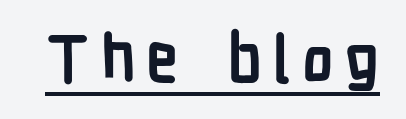
Looks like regular typesetting: each glyph gets only the width it needs. A dark, heavy texture on the line: the type is bold. The lettering holds an erect, upright posture throughout. The typesetter has applied underlining to the passage shown. Nope, no serifs anywhere on these letters.
